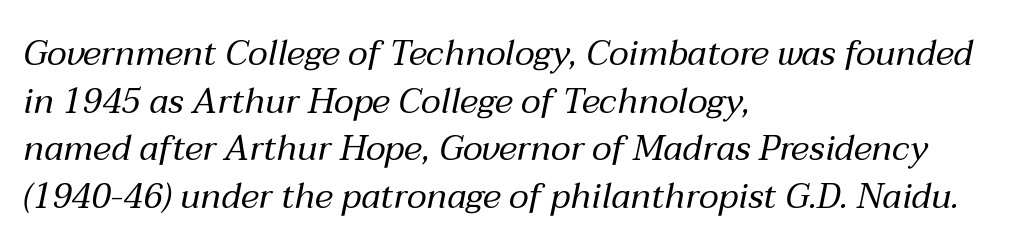
The image shows 35 px regular-weight type, italic (leaning right); set left-aligned, normal line spacing (1.36x), normal letter spacing, not underlined; medium stroke contrast and a medium x-height.
